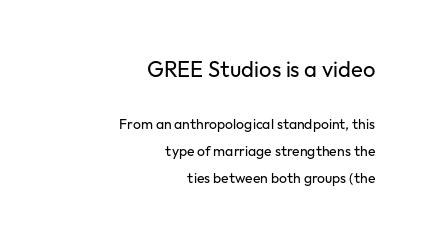
Q: Is the text bold? A: No.
Q: Is the text italic (slanted)? A: No, it is upright.
Q: Is the text underlined? A: No.
Q: How is the paragraph aligned? A: Right-aligned.
Q: Is the spacing between letters normal or unusually wide? A: Normal.
Q: Is the spacing between lines tight, normal or loose? A: Loose.
Q: Which block of text is set in a larger size, the first (top) or the second (bottom)? A: The first (top) one.
